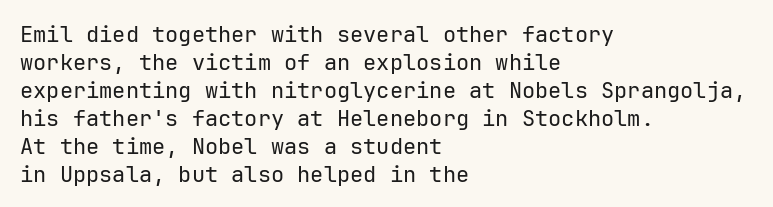
The image shows 22 px text type, upright; set left-aligned, normal line spacing (1.27x), normal letter spacing, not underlined.
